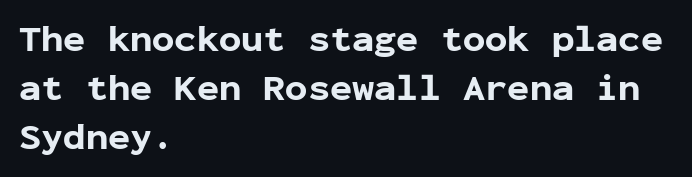
The image shows 37 px bold sans-serif type, upright, monospaced; set left-aligned, normal line spacing (1.33x), normal letter spacing, not underlined; low stroke contrast and a medium x-height.
